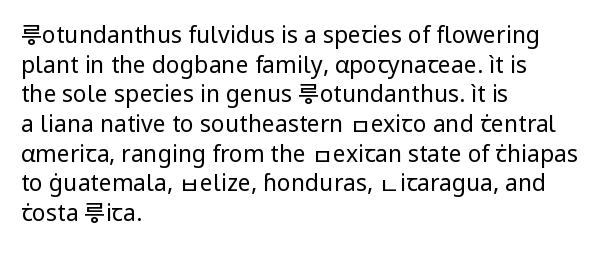
{"italic": "no", "bold": "no", "underline": "no", "align": "left", "line_spacing": "normal", "line_spacing_ratio": 1.29, "letter_spacing": "normal", "letter_spacing_em": 0.0, "glyph_px": 23}
